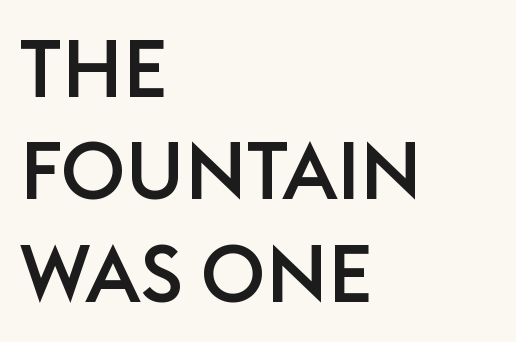
The lines are quadded left. Posture: straight, roman, zero tilt. Letters rest on an invisible, unmarked baseline. If you measured baseline to baseline, you'd find a middling distance.
